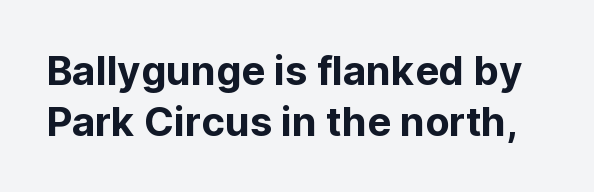
The image shows 40 px sans-serif type, upright; set normal line spacing (1.27x), normal letter spacing, not underlined; low stroke contrast and a medium x-height.
